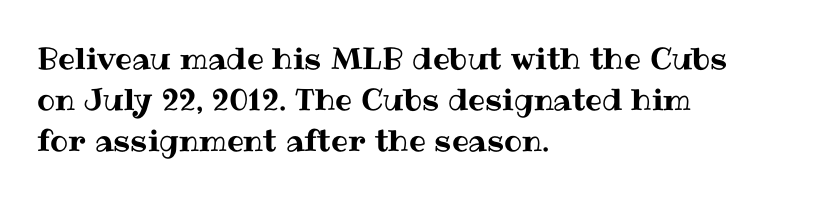
{"italic": "no", "width": "normal", "stroke_contrast": "medium", "x_height": "medium", "monospaced": "no", "underline": "no", "align": "left", "line_spacing": "normal", "line_spacing_ratio": 1.37, "letter_spacing": "normal", "letter_spacing_em": 0.0, "glyph_px": 30}
